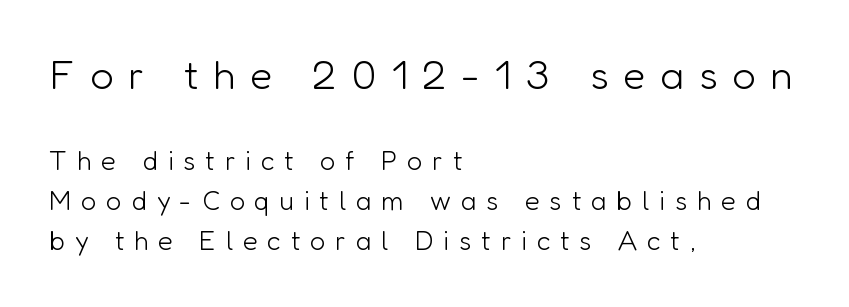
{"serif": "no", "italic": "no", "bold": "no", "weight": "light", "width": "normal", "stroke_contrast": "low", "x_height": "medium", "monospaced": "no", "underline": "no", "align": "left", "line_spacing": "normal", "line_spacing_ratio": 1.49, "letter_spacing": "wide", "letter_spacing_em": 0.36, "larger_block": "first", "size_ratio": 1.52, "glyph_px": 41}
